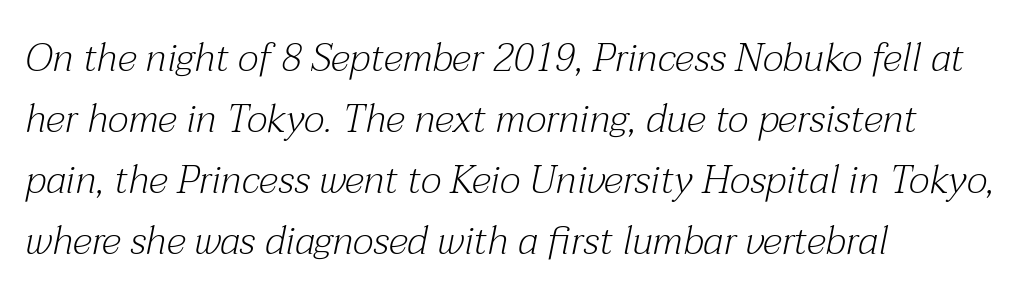
The paragraph shown leans on its left margin. Horizontal bands of white between lines are of average thickness. Letters rest on an invisible, unmarked baseline. Nothing heavy about these letters — not bold at all. Spacing verdict: proportional, widths tailored to each character. In terms of letterspacing, this is plain default setting.
